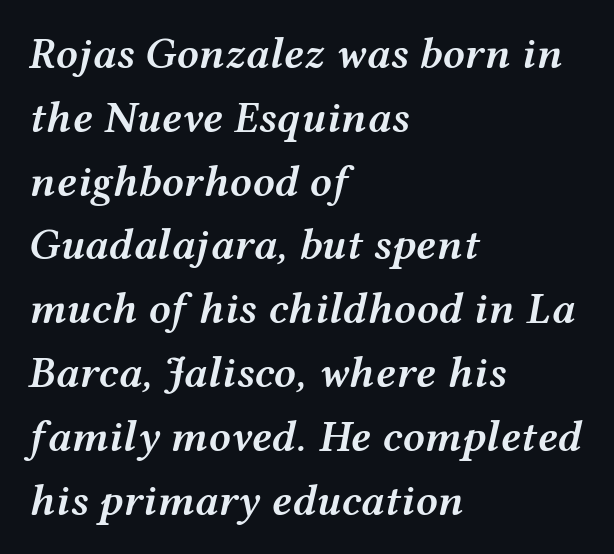
{"italic": "yes", "lean": "right", "slant_degrees": 12, "bold": "semi", "weight": "semibold", "width": "wide", "stroke_contrast": "medium", "x_height": "medium", "monospaced": "no", "underline": "no", "align": "left", "line_spacing": "normal", "line_spacing_ratio": 1.45, "letter_spacing": "normal", "letter_spacing_em": 0.0, "glyph_px": 44}
